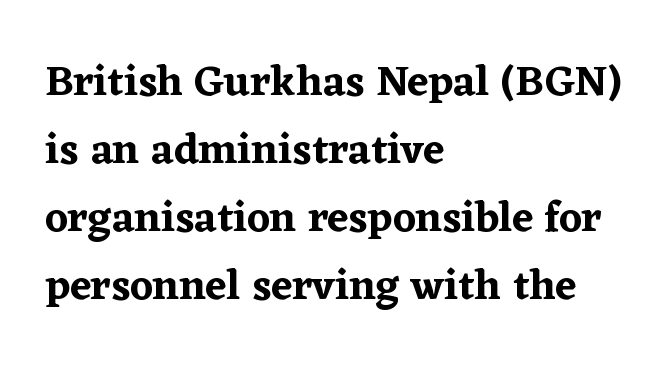
The image shows 43 px serif type, upright; set left-aligned, normal line spacing (1.58x), normal letter spacing, not underlined; low stroke contrast and a medium x-height.
